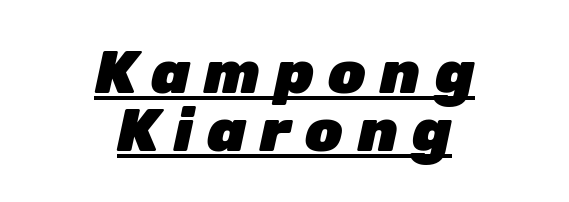
The image shows 60 px heavy type, italic (leaning right); set centered, tight line spacing (0.96x), unusually wide letter spacing (+0.23 em), underlined; low stroke contrast and a medium x-height.
